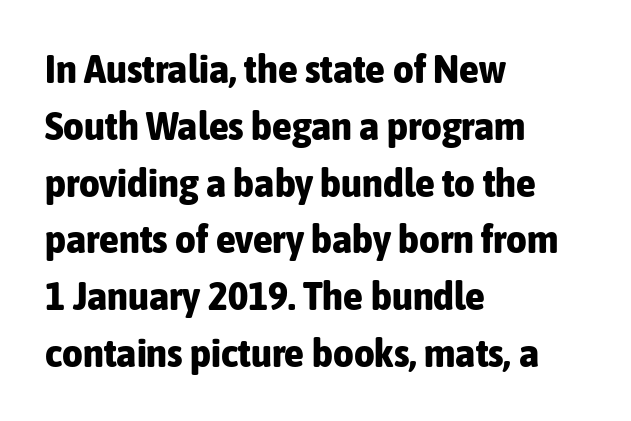
The rendering uses a bold face; every stroke is thick and dark. Notice how the stems are strictly vertical — no italics here. Nope, no serifs anywhere on these letters. Each letter keeps its own natural width here, so spacing adapts to shape. Regular leading.
